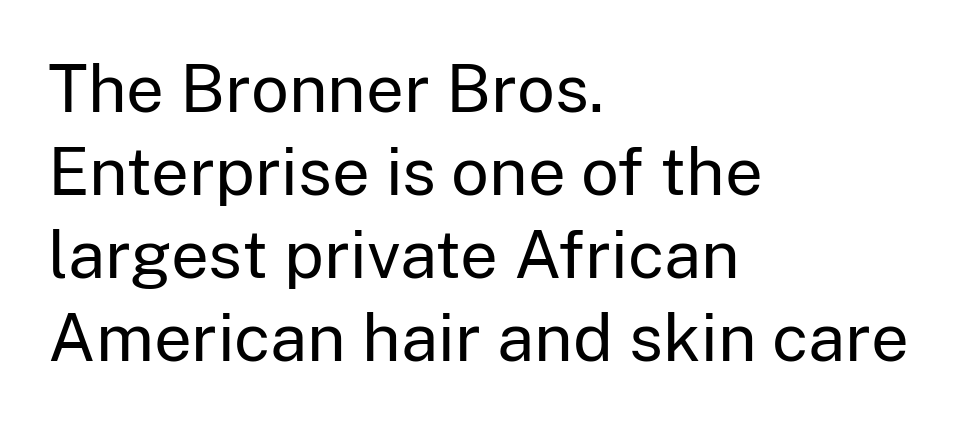
Q: Is the text bold? A: No.
Q: Is the text italic (slanted)? A: No, it is upright.
Q: Is the typeface a serif or a sans-serif typeface? A: Sans-serif.
Q: Is the text underlined? A: No.
Q: How is the paragraph aligned? A: Left-aligned.
Q: Is the spacing between letters normal or unusually wide? A: Normal.
Q: Width (condensed, normal, or wide)? A: Normal.
Q: Stroke contrast? A: Low.
Q: x-height? A: Medium.
Q: Monospaced? A: No.
